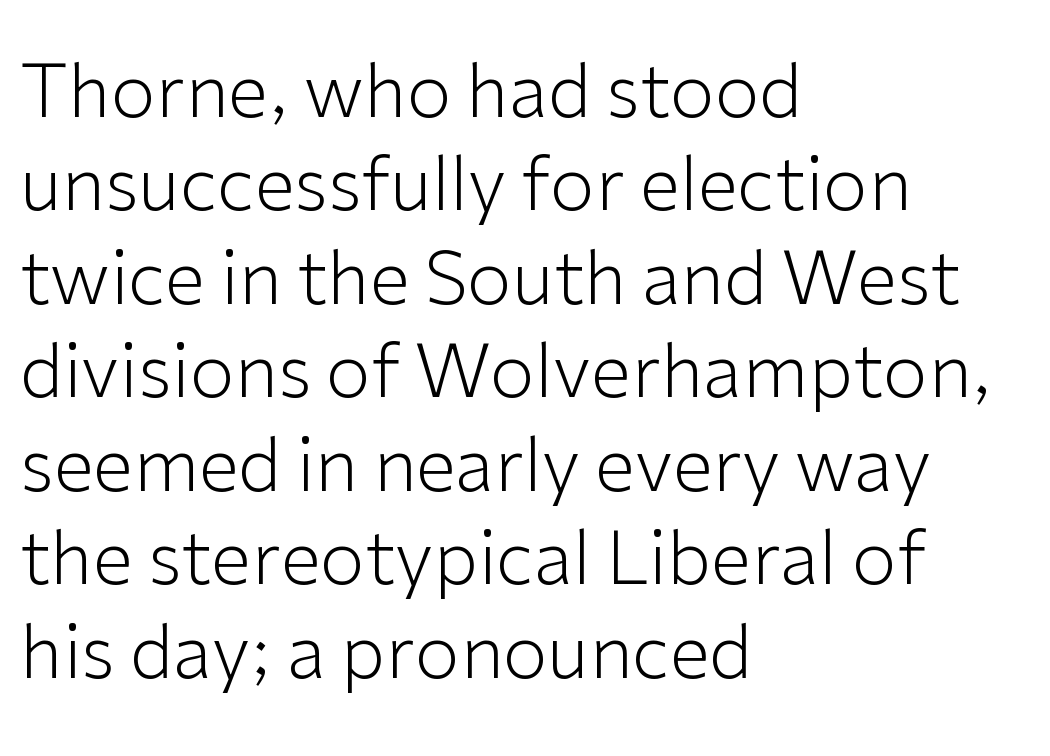
Q: Is the text bold? A: No.
Q: Is the text italic (slanted)? A: No, it is upright.
Q: Is the typeface a serif or a sans-serif typeface? A: Sans-serif.
Q: Is the text underlined? A: No.
Q: How is the paragraph aligned? A: Left-aligned.
Q: Is the spacing between letters normal or unusually wide? A: Normal.
Q: Is the spacing between lines tight, normal or loose? A: Normal.
Q: Width (condensed, normal, or wide)? A: Normal.
Q: Stroke contrast? A: Low.
Q: x-height? A: Medium.
Q: Monospaced? A: No.
